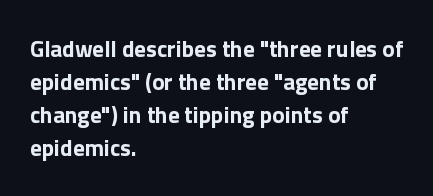
Q: Is the text bold? A: Yes.
Q: Is the text italic (slanted)? A: No, it is upright.
Q: Is the text underlined? A: No.
Q: How is the paragraph aligned? A: Left-aligned.
Q: Is the spacing between letters normal or unusually wide? A: Normal.
Q: Is the spacing between lines tight, normal or loose? A: Normal.
